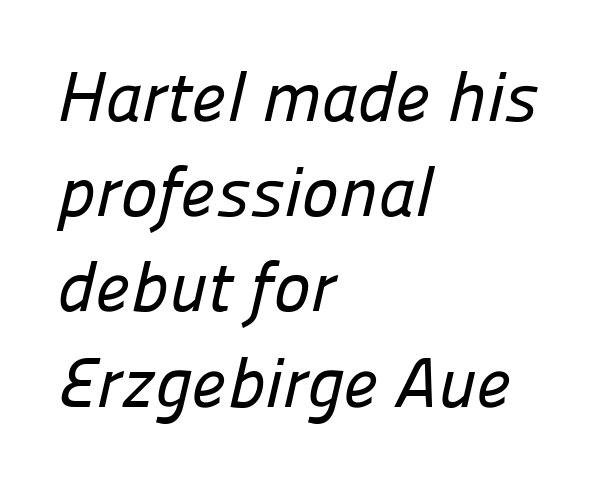
Casual observation: everything's shoved over to the left. Type style note: lacks serifs. The space beneath each line is pristine and unruled. Do the characters align in a grid? No, the font is proportional. Students, note that the glyphs here touch the page at normal intervals. Leading: standard.
